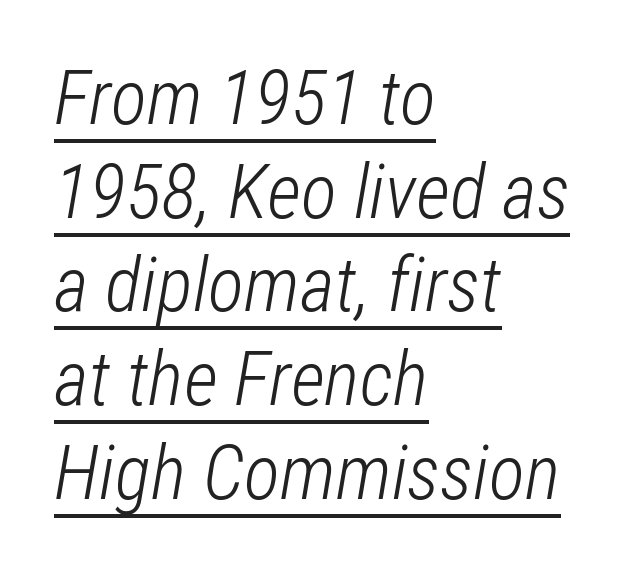
{"italic": "yes", "lean": "right", "slant_degrees": 12, "bold": "no", "weight": "light", "width": "condensed", "stroke_contrast": "low", "x_height": "medium", "monospaced": "no", "underline": "yes", "align": "left", "line_spacing": "normal", "line_spacing_ratio": 1.25, "letter_spacing": "normal", "letter_spacing_em": 0.0, "glyph_px": 75}
